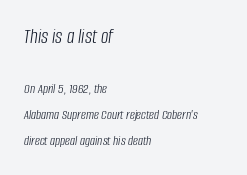
Q: Is the text bold? A: No.
Q: Is the text italic (slanted)? A: Yes, it leans right by about 8 degrees.
Q: Is the text underlined? A: No.
Q: How is the paragraph aligned? A: Left-aligned.
Q: Is the spacing between letters normal or unusually wide? A: Normal.
Q: Which block of text is set in a larger size, the first (top) or the second (bottom)? A: The first (top) one.
